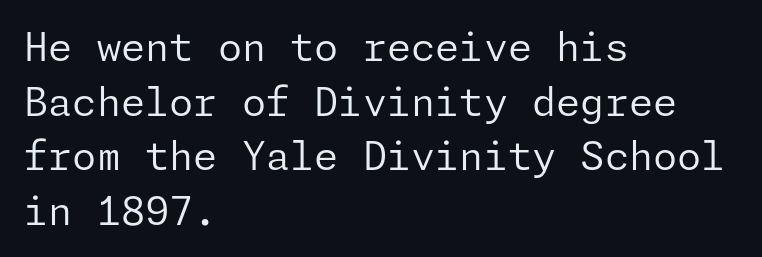
{"serif": "no", "italic": "no", "bold": "no", "weight": "regular", "width": "normal", "stroke_contrast": "low", "x_height": "medium", "underline": "no", "align": "left", "line_spacing": "normal", "line_spacing_ratio": 1.4, "letter_spacing": "normal", "letter_spacing_em": 0.0, "glyph_px": 39}
